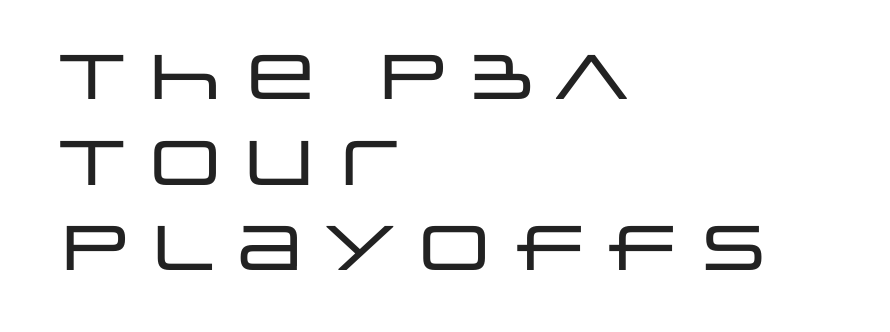
{"serif": "no", "italic": "no", "width": "wide", "stroke_contrast": "low", "x_height": "large", "monospaced": "no", "underline": "no", "align": "left", "line_spacing": "normal", "line_spacing_ratio": 1.36, "letter_spacing": "normal", "letter_spacing_em": 0.0, "glyph_px": 63}
